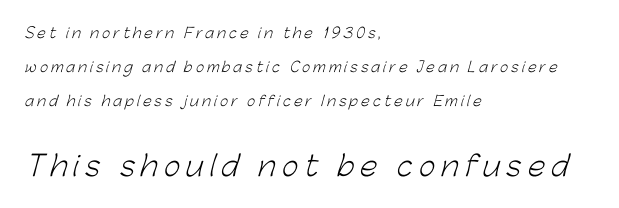
Rows of type keep a wide berth in the vertical direction. Leftover space on each line is placed entirely after the last word. In terms of letterspacing, this is a distinctly airy, spread setting. In terms of letterform style, serifs are entirely absent. Is this a fixed-width face? No — the glyphs have proportional, varying widths.
